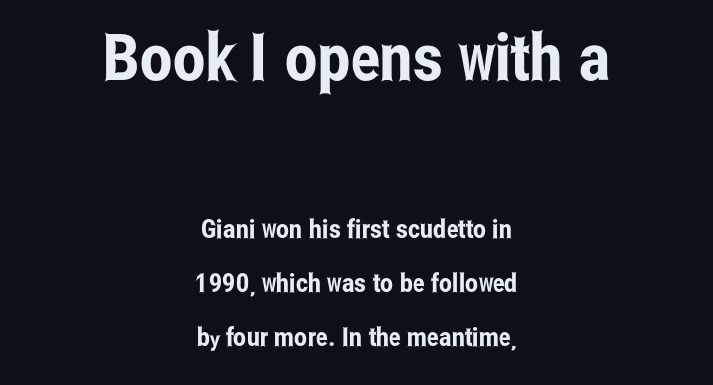
The image shows 65 px condensed sans-serif type, upright; set centered, loose line spacing (2.08x), normal letter spacing, not underlined; the first (top) block is 2.5x larger; low stroke contrast and a medium x-height.
